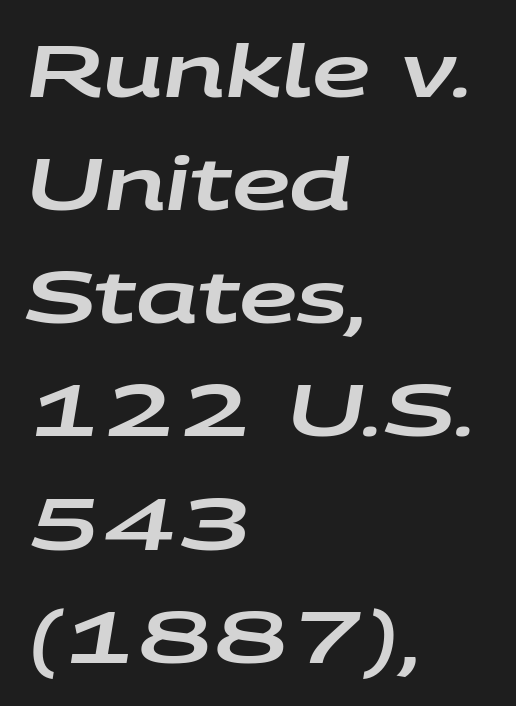
{"italic": "yes", "lean": "right", "slant_degrees": 9, "width": "wide", "stroke_contrast": "low", "x_height": "large", "monospaced": "no", "underline": "no", "align": "left", "line_spacing": "normal", "line_spacing_ratio": 1.55, "letter_spacing": "normal", "letter_spacing_em": 0.0, "glyph_px": 73}
